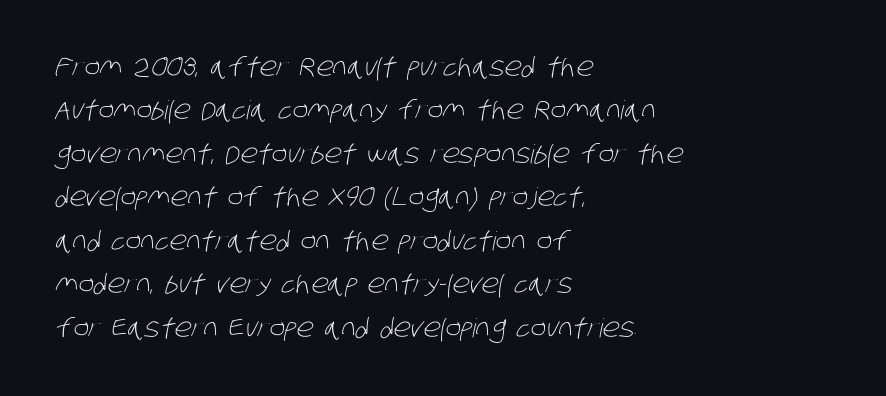
Is the block centered? No — it sits flush against the left margin. Check the space under the baseline: it is left empty. Think standard paragraph weight, or any step lighter than that. Quick note: interline space is typical.
